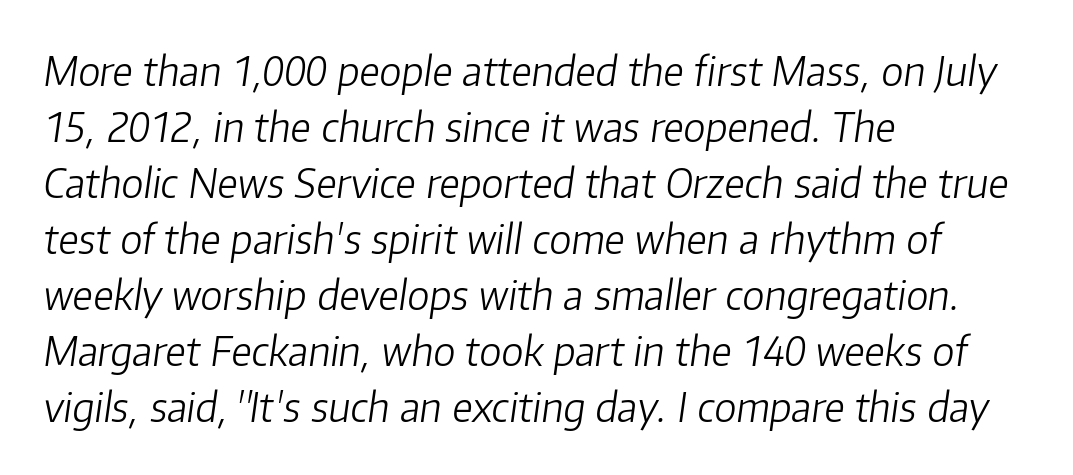
Q: Is the text bold? A: No.
Q: Is the text italic (slanted)? A: Yes, it leans right by about 8 degrees.
Q: Is the text underlined? A: No.
Q: How is the paragraph aligned? A: Left-aligned.
Q: Is the spacing between letters normal or unusually wide? A: Normal.
Q: Is the spacing between lines tight, normal or loose? A: Normal.
Q: Width (condensed, normal, or wide)? A: Normal.
Q: Stroke contrast? A: Low.
Q: x-height? A: Medium.
Q: Monospaced? A: No.
